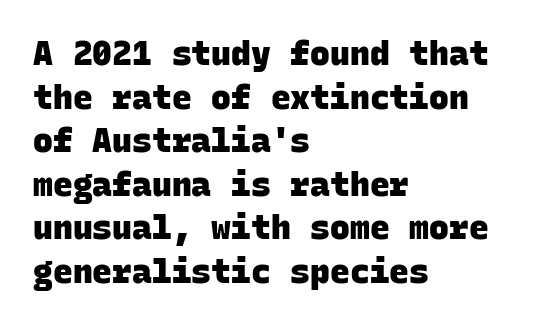
The letters march in equal steps, a hallmark of fixed-pitch type. A typesetter would call this leading conventional body-copy spacing. To sum up the face: it is a sans, with no serifs. Each glyph is drawn with heavy, bold strokes. Teacher's note: observe the even left margin — that is flush-left alignment.
